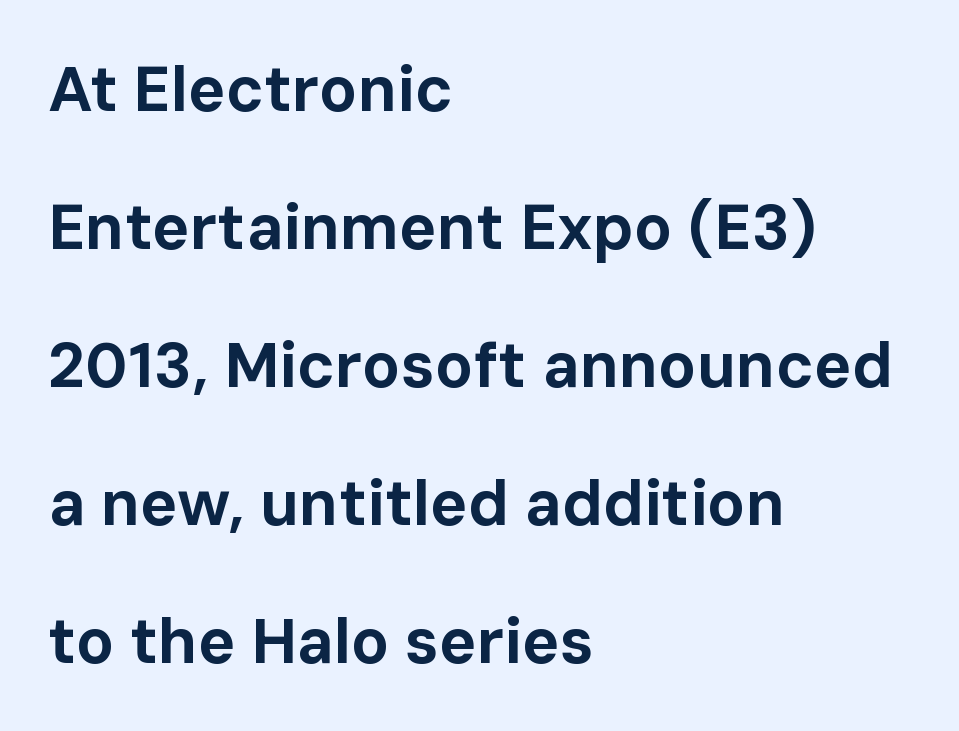
{"serif": "no", "italic": "no", "bold": "yes", "weight": "bold", "width": "normal", "stroke_contrast": "low", "x_height": "medium", "monospaced": "no", "underline": "no", "align": "left", "line_spacing": "loose", "line_spacing_ratio": 2.19, "letter_spacing": "normal", "letter_spacing_em": 0.0, "glyph_px": 63}
